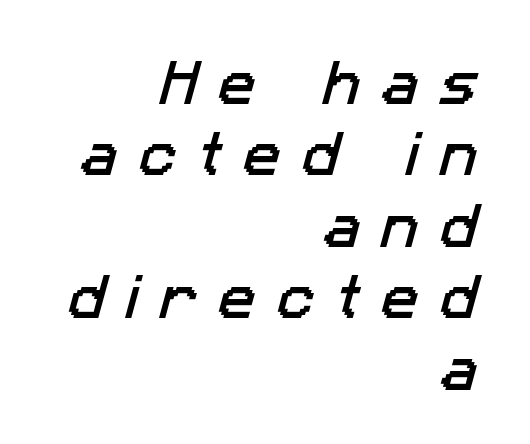
This rendering uses right alignment, leaving the left contour irregular. The rendering inserts visible extra space after every character. Underline: absent. These lines are rendered in a variable-pitch font. The leading is moderate, giving the passage an even texture.
